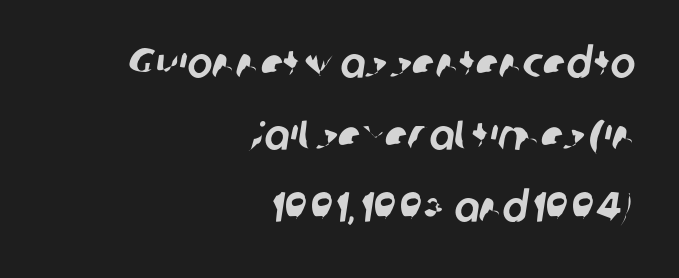
{"serif": "no", "width": "normal", "stroke_contrast": "low", "x_height": "medium", "monospaced": "no", "underline": "no", "align": "right", "line_spacing_ratio": 1.72, "letter_spacing": "normal", "letter_spacing_em": 0.0, "glyph_px": 42}
